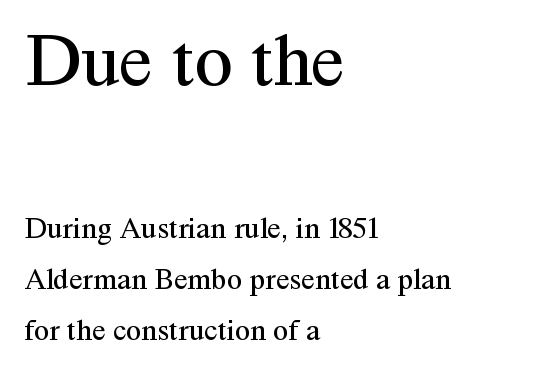
{"serif": "yes", "italic": "no", "bold": "no", "weight": "regular", "width": "normal", "stroke_contrast": "medium", "x_height": "medium", "monospaced": "no", "underline": "no", "align": "left", "line_spacing": "normal", "line_spacing_ratio": 1.65, "letter_spacing": "normal", "letter_spacing_em": 0.0, "larger_block": "first", "size_ratio": 2.48, "glyph_px": 77}
